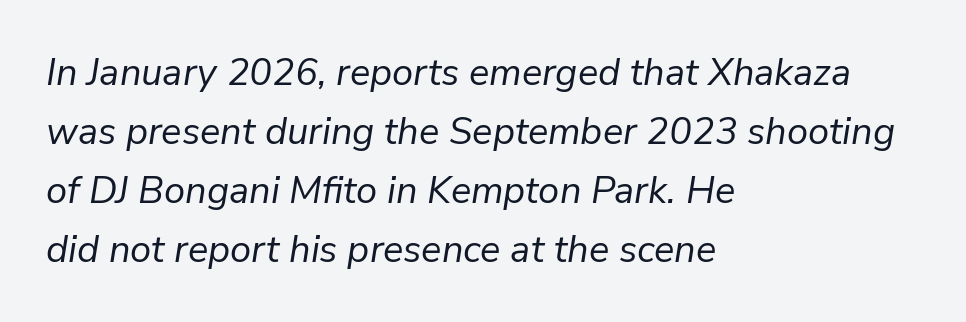
The image shows 38 px regular-weight type, italic (leaning right); set left-aligned, normal line spacing (1.55x), normal letter spacing, not underlined; low stroke contrast and a medium x-height.
